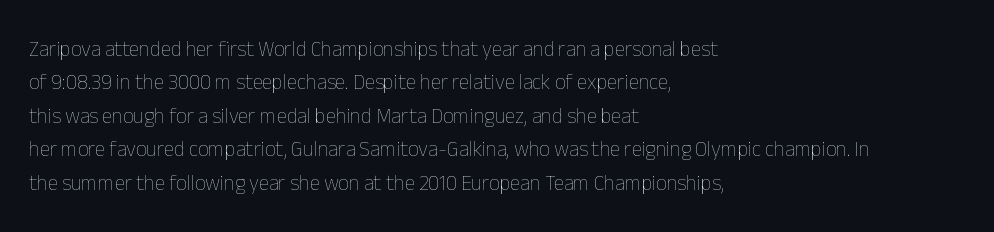
Q: Is the text bold? A: No.
Q: Is the text italic (slanted)? A: No, it is upright.
Q: Is the text underlined? A: No.
Q: How is the paragraph aligned? A: Left-aligned.
Q: Is the spacing between letters normal or unusually wide? A: Normal.
Q: Is the spacing between lines tight, normal or loose? A: Normal.
